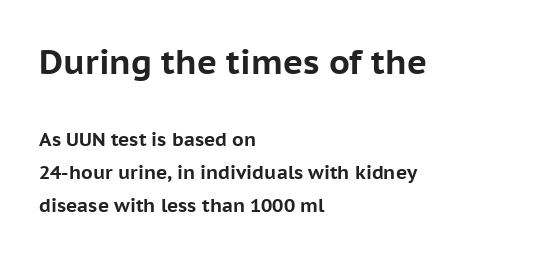
The image shows 34 px bold sans-serif type, upright; set left-aligned, line spacing 1.75x, normal letter spacing, not underlined; the first (top) block is 1.79x larger; low stroke contrast and a medium x-height.
